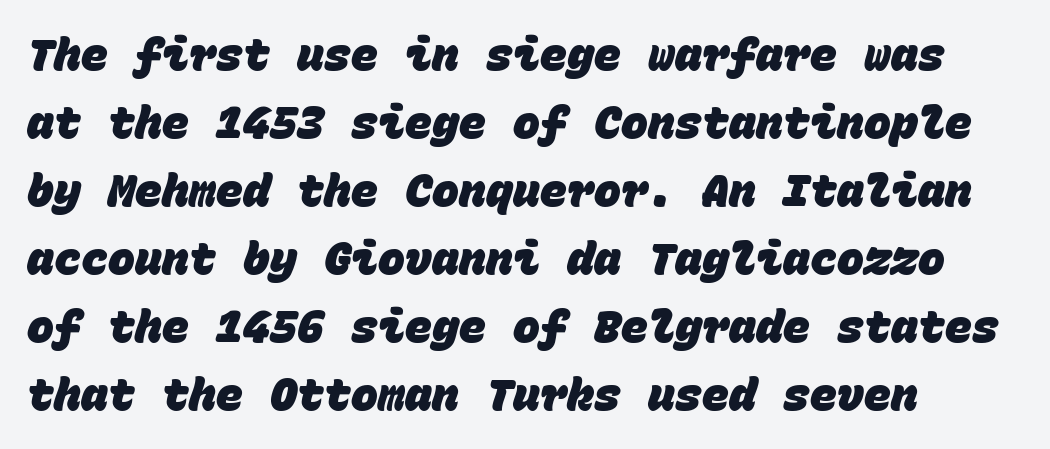
The image shows 45 px heavy sans-serif type, monospaced; set left-aligned, normal line spacing (1.51x), normal letter spacing, not underlined; low stroke contrast and a large x-height.
